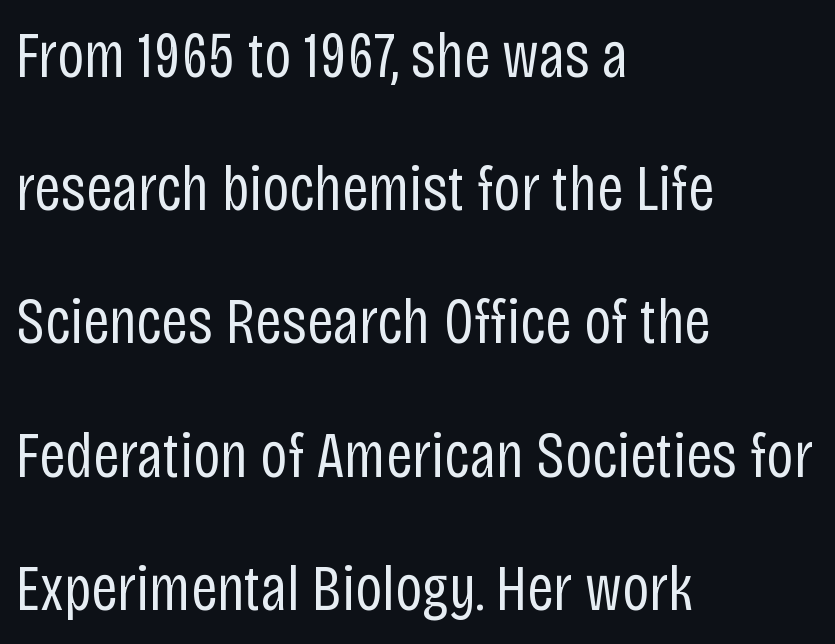
Q: Is the text bold? A: No.
Q: Is the text italic (slanted)? A: No, it is upright.
Q: Is the typeface a serif or a sans-serif typeface? A: Sans-serif.
Q: Is the text underlined? A: No.
Q: How is the paragraph aligned? A: Left-aligned.
Q: Is the spacing between letters normal or unusually wide? A: Normal.
Q: Is the spacing between lines tight, normal or loose? A: Loose.
Q: Width (condensed, normal, or wide)? A: Condensed.
Q: Stroke contrast? A: Low.
Q: x-height? A: Large.
Q: Monospaced? A: No.
